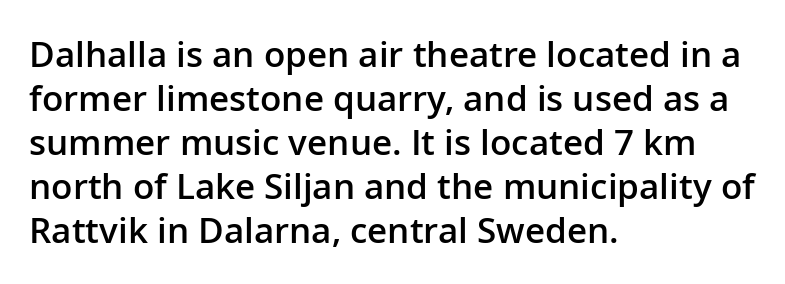
Q: Is the text bold? A: Semi-bold.
Q: Is the text italic (slanted)? A: No, it is upright.
Q: Is the typeface a serif or a sans-serif typeface? A: Sans-serif.
Q: Is the text underlined? A: No.
Q: How is the paragraph aligned? A: Left-aligned.
Q: Is the spacing between letters normal or unusually wide? A: Normal.
Q: Is the spacing between lines tight, normal or loose? A: Normal.
Q: Width (condensed, normal, or wide)? A: Normal.
Q: Stroke contrast? A: Low.
Q: x-height? A: Medium.
Q: Monospaced? A: No.
